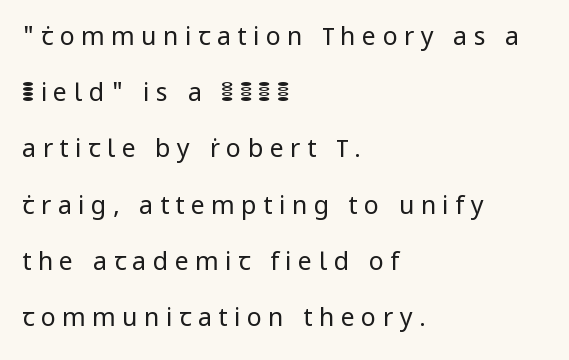
Q: Is the text bold? A: No.
Q: Is the text italic (slanted)? A: No, it is upright.
Q: Is the text underlined? A: No.
Q: How is the paragraph aligned? A: Left-aligned.
Q: Is the spacing between letters normal or unusually wide? A: Unusually wide.
Q: Is the spacing between lines tight, normal or loose? A: Loose.
